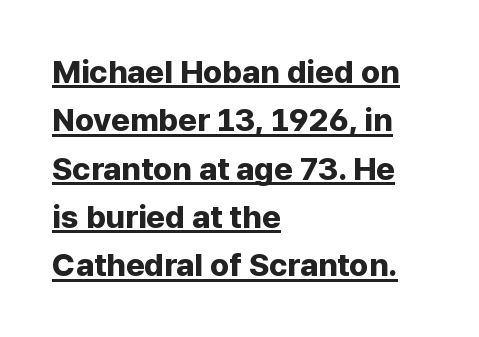
Q: Is the text bold? A: Yes.
Q: Is the text italic (slanted)? A: No, it is upright.
Q: Is the typeface a serif or a sans-serif typeface? A: Sans-serif.
Q: Is the text underlined? A: Yes.
Q: How is the paragraph aligned? A: Left-aligned.
Q: Is the spacing between letters normal or unusually wide? A: Normal.
Q: Is the spacing between lines tight, normal or loose? A: Normal.
Q: Width (condensed, normal, or wide)? A: Normal.
Q: Stroke contrast? A: Low.
Q: x-height? A: Medium.
Q: Monospaced? A: No.
